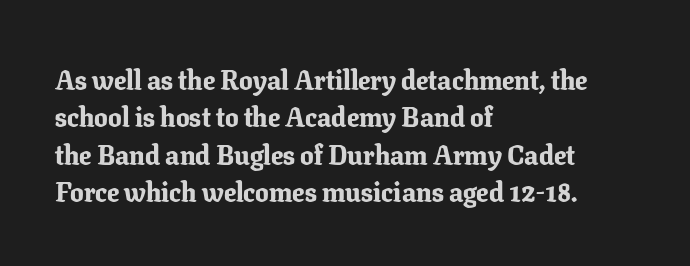
Q: Is the text bold? A: Yes.
Q: Is the text italic (slanted)? A: No, it is upright.
Q: Is the text underlined? A: No.
Q: How is the paragraph aligned? A: Left-aligned.
Q: Is the spacing between letters normal or unusually wide? A: Normal.
Q: Is the spacing between lines tight, normal or loose? A: Normal.
